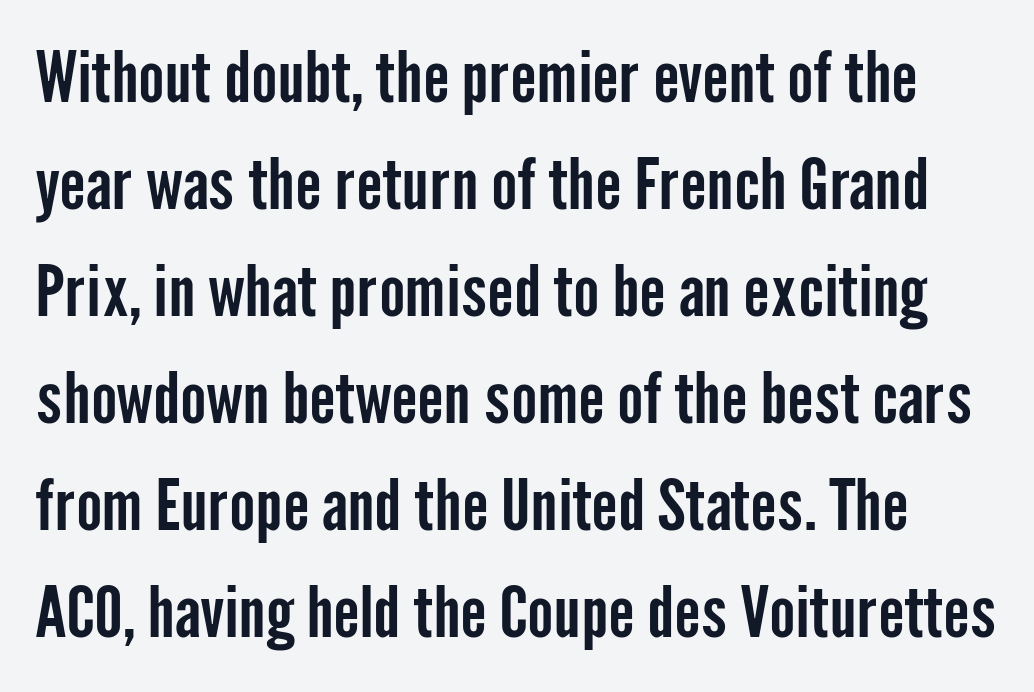
The image shows 70 px condensed sans-serif type, upright; set normal line spacing (1.53x), normal letter spacing, not underlined; low stroke contrast and a medium x-height.
